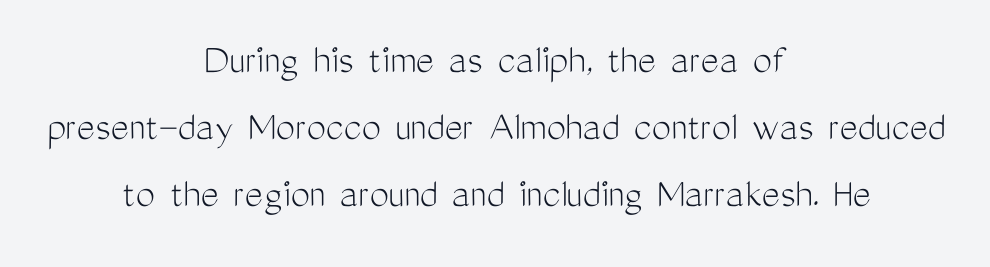
{"serif": "no", "italic": "no", "bold": "no", "weight": "light", "width": "condensed", "stroke_contrast": "medium", "x_height": "medium", "monospaced": "no", "underline": "no", "align": "center", "line_spacing": "normal", "line_spacing_ratio": 1.56, "letter_spacing": "normal", "letter_spacing_em": 0.0, "glyph_px": 43}
